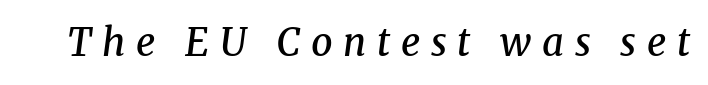
Q: Is the text bold? A: Semi-bold.
Q: Is the text italic (slanted)? A: Yes, it leans right by about 8 degrees.
Q: Is the typeface a serif or a sans-serif typeface? A: Serif.
Q: Is the text underlined? A: No.
Q: Is the spacing between letters normal or unusually wide? A: Unusually wide.
Q: Width (condensed, normal, or wide)? A: Normal.
Q: Stroke contrast? A: Medium.
Q: x-height? A: Medium.
Q: Monospaced? A: No.
